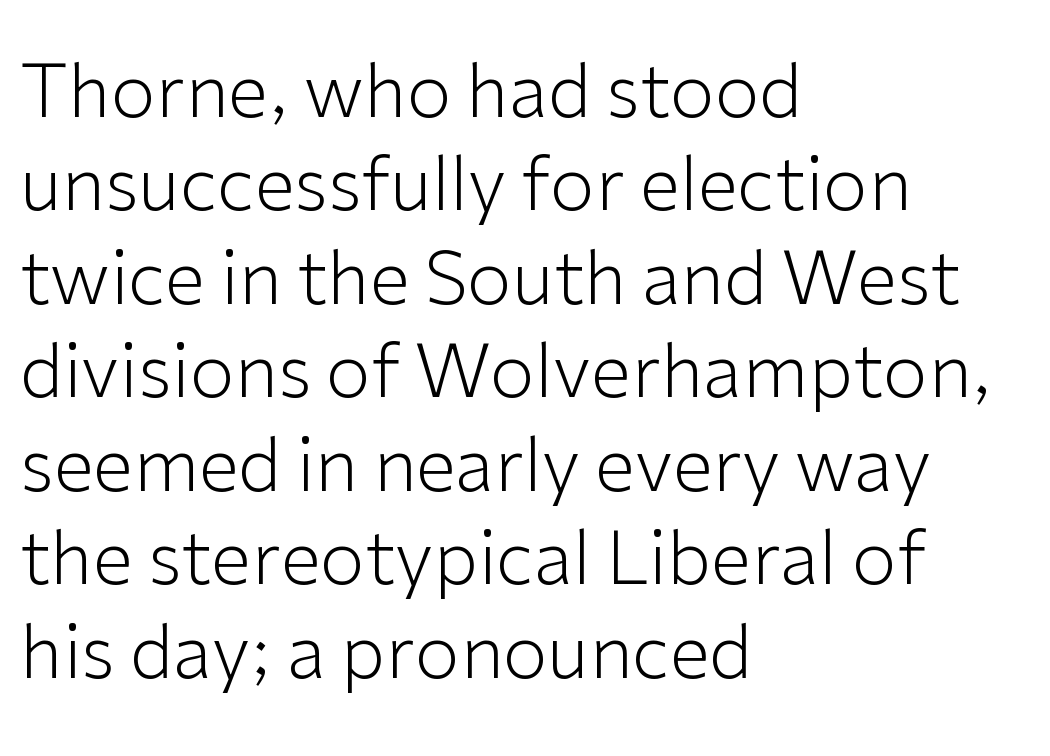
The image shows 73 px light sans-serif type, upright; set left-aligned, normal line spacing (1.28x), normal letter spacing, not underlined; low stroke contrast and a medium x-height.
